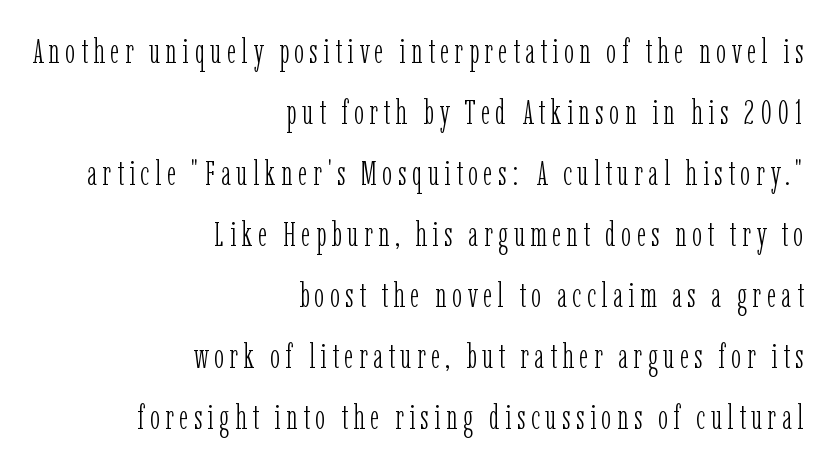
Q: Is the text bold? A: No.
Q: Is the text italic (slanted)? A: No, it is upright.
Q: Is the typeface a serif or a sans-serif typeface? A: Serif.
Q: Is the text underlined? A: No.
Q: How is the paragraph aligned? A: Right-aligned.
Q: Width (condensed, normal, or wide)? A: Condensed.
Q: Stroke contrast? A: Low.
Q: x-height? A: Medium.
Q: Monospaced? A: No.
